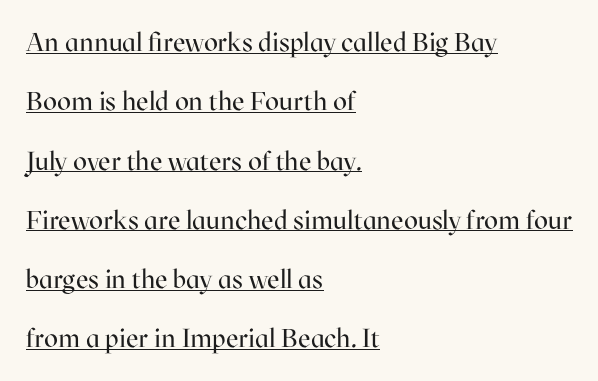
{"italic": "no", "bold": "no", "underline": "yes", "align": "left", "line_spacing": "loose", "line_spacing_ratio": 2.28, "letter_spacing": "normal", "letter_spacing_em": 0.0, "glyph_px": 26}
